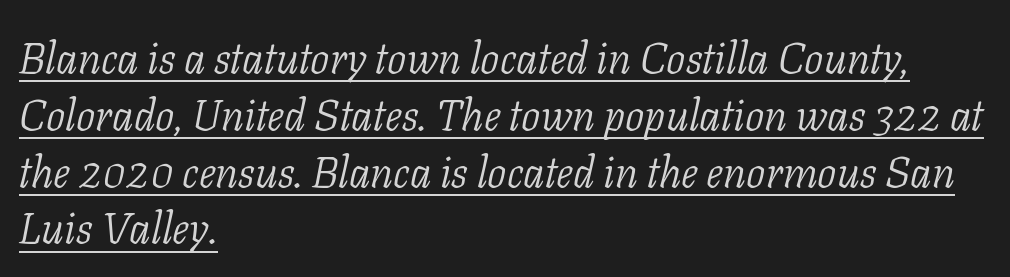
The image shows 43 px light serif type, italic (leaning right); set left-aligned, normal line spacing (1.32x), normal letter spacing, underlined; low stroke contrast and a medium x-height.
